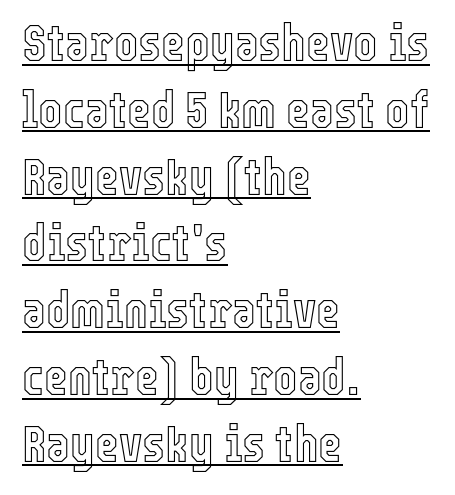
Q: Is the text italic (slanted)? A: No, it is upright.
Q: Is the text underlined? A: Yes.
Q: How is the paragraph aligned? A: Left-aligned.
Q: Is the spacing between letters normal or unusually wide? A: Normal.
Q: Is the spacing between lines tight, normal or loose? A: Normal.
Q: Width (condensed, normal, or wide)? A: Condensed.
Q: x-height? A: Medium.
Q: Monospaced? A: No.
